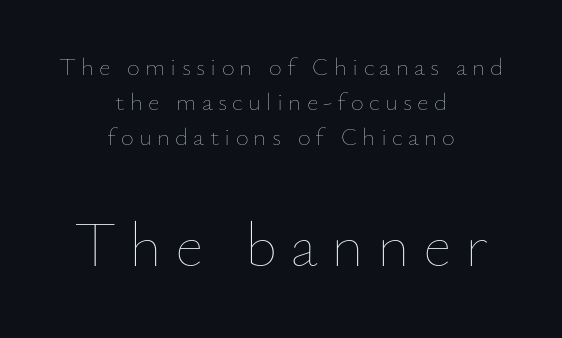
The zone under the glyphs is completely vacant. Normally led — the rows are evenly, conventionally spaced. The rendering uses natural spacing where letterforms have individual widths. A centered setting, common on invitations and titles, is used for this passage. You could only call the tracking loose — the letters float apart.
